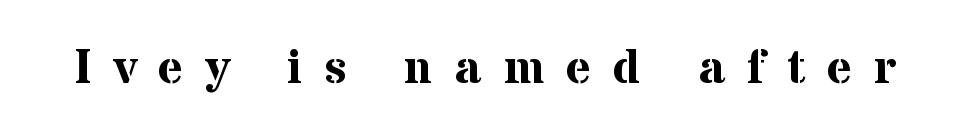
Q: Is the text bold? A: Yes.
Q: Is the text italic (slanted)? A: No, it is upright.
Q: Is the typeface a serif or a sans-serif typeface? A: Serif.
Q: Is the text underlined? A: No.
Q: Is the spacing between letters normal or unusually wide? A: Unusually wide.
Q: Width (condensed, normal, or wide)? A: Normal.
Q: Stroke contrast? A: Medium.
Q: x-height? A: Medium.
Q: Monospaced? A: No.
